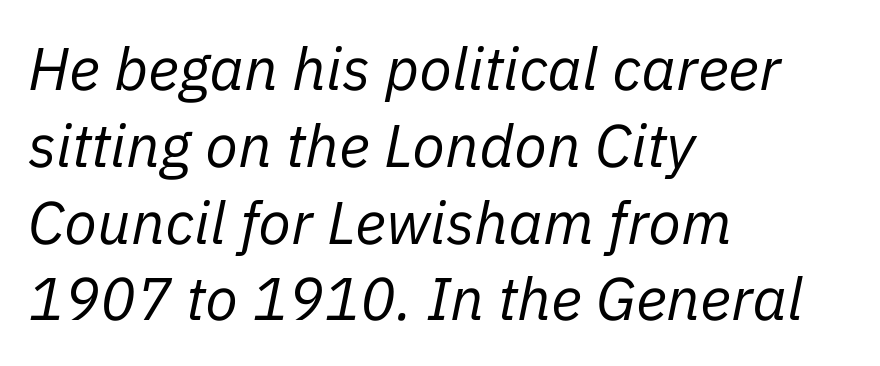
The image shows 60 px regular-weight type, italic (leaning right); set left-aligned, normal line spacing (1.28x), normal letter spacing, not underlined; low stroke contrast and a medium x-height.
